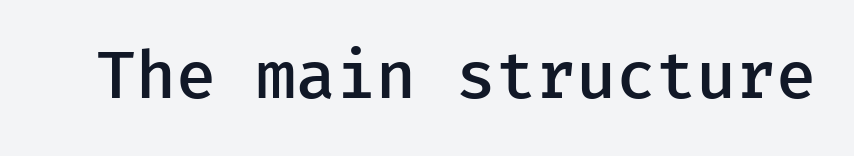
{"serif": "no", "italic": "no", "bold": "semi", "weight": "semibold", "width": "normal", "stroke_contrast": "low", "x_height": "medium", "monospaced": "yes", "underline": "no", "letter_spacing": "normal", "letter_spacing_em": 0.0, "glyph_px": 65}
